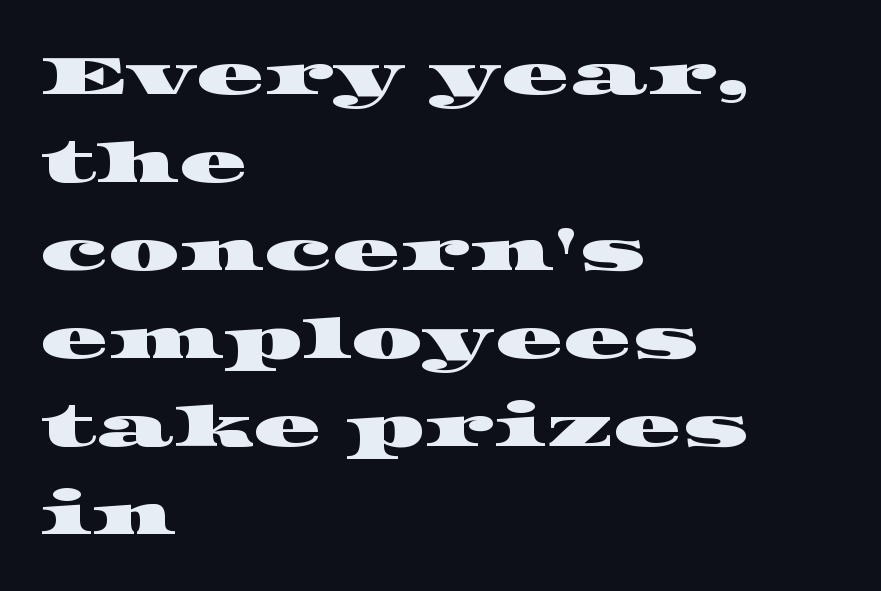
{"serif": "yes", "width": "wide", "stroke_contrast": "high", "x_height": "large", "monospaced": "no", "underline": "no", "align": "left", "line_spacing": "normal", "line_spacing_ratio": 1.57, "letter_spacing": "normal", "letter_spacing_em": 0.0, "glyph_px": 56}
